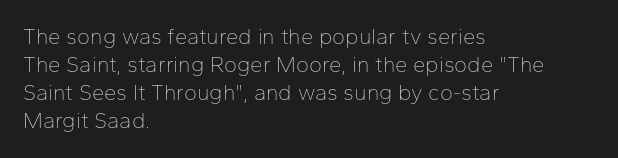
{"italic": "no", "bold": "no", "underline": "no", "align": "left", "line_spacing": "normal", "line_spacing_ratio": 1.28, "letter_spacing": "normal", "letter_spacing_em": 0.0, "glyph_px": 22}
